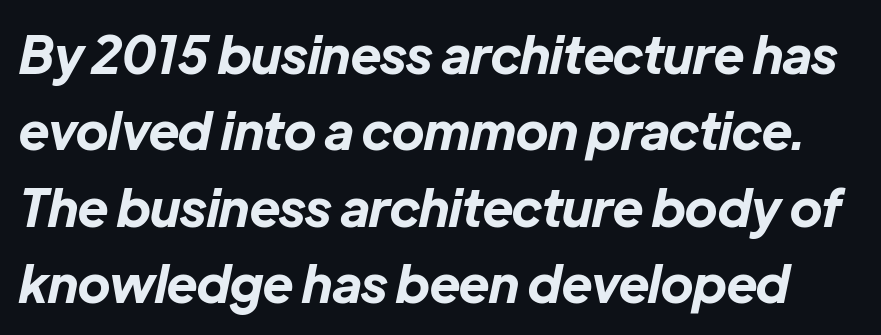
How are the letters spaced? Ordinarily, with no added tracking. The vertical gap from one line to the next is medium. You could not count columns in this text — the font is proportionally spaced. Beneath every word, the page is bare.
